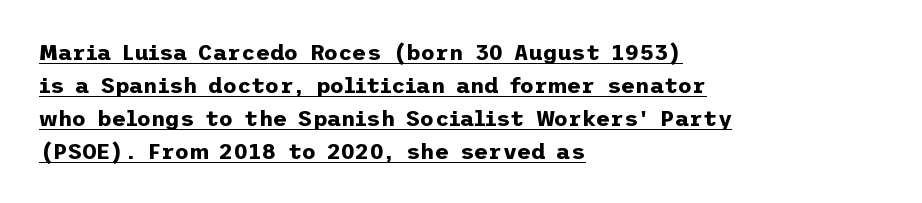
The image shows 22 px bold type, upright; set left-aligned, normal line spacing (1.5x), normal letter spacing, underlined.
